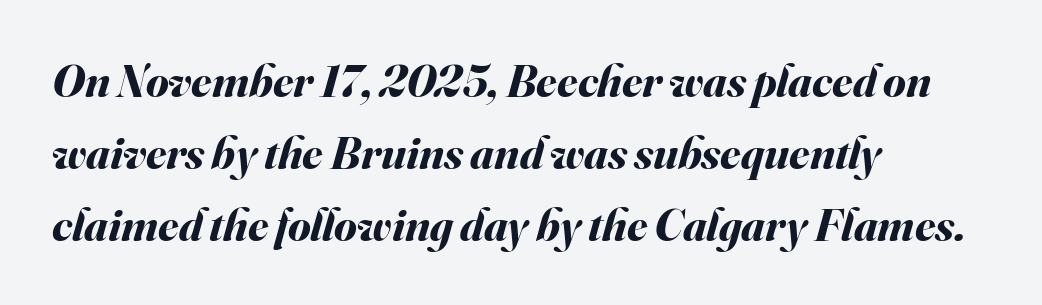
Q: Is the text bold? A: Yes.
Q: Is the text italic (slanted)? A: Yes, it leans right by about 16 degrees.
Q: Is the text underlined? A: No.
Q: How is the paragraph aligned? A: Left-aligned.
Q: Is the spacing between letters normal or unusually wide? A: Normal.
Q: Is the spacing between lines tight, normal or loose? A: Normal.
Q: Width (condensed, normal, or wide)? A: Normal.
Q: Stroke contrast? A: Medium.
Q: x-height? A: Small.
Q: Monospaced? A: No.
